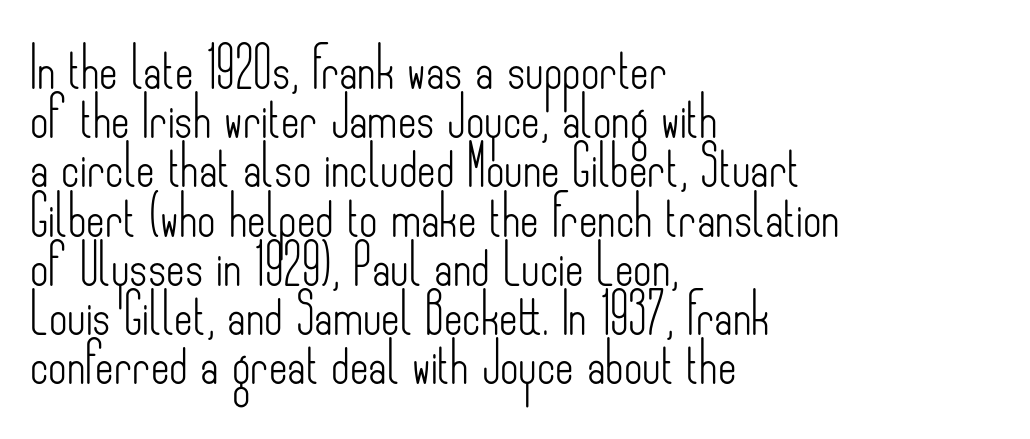
The glyphs in this specimen are sans serif. No extra tracking has been applied to these lines. Line starts are locked; line ends wander. Rule under the text: the space is simply empty. Summary of weight: not heavy and not bold.
